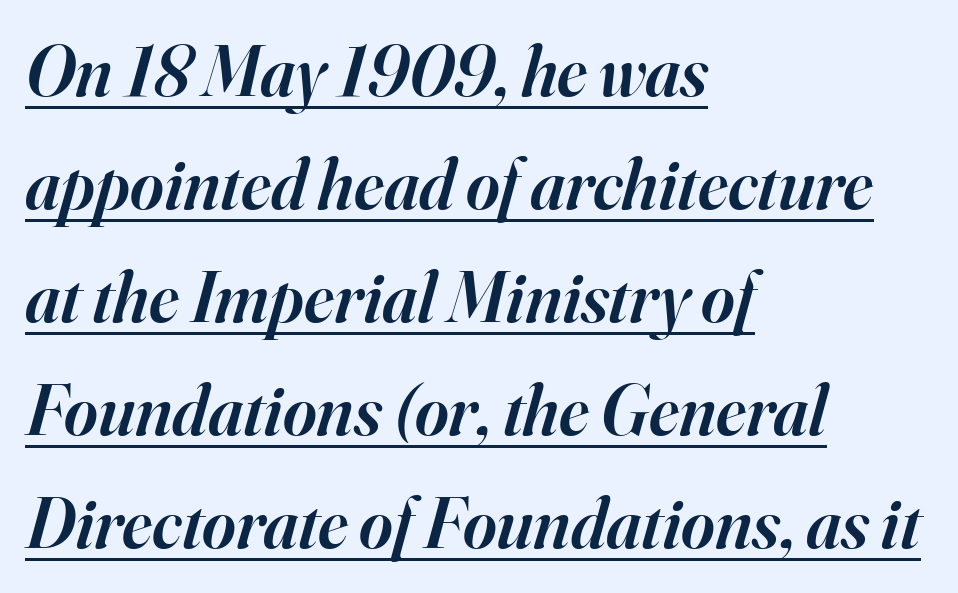
{"serif": "yes", "italic": "yes", "lean": "right", "slant_degrees": 16, "bold": "semi", "weight": "semibold", "width": "normal", "stroke_contrast": "high", "x_height": "small", "monospaced": "no", "underline": "yes", "align": "left", "line_spacing": "normal", "line_spacing_ratio": 1.57, "letter_spacing": "normal", "letter_spacing_em": 0.0, "glyph_px": 72}
